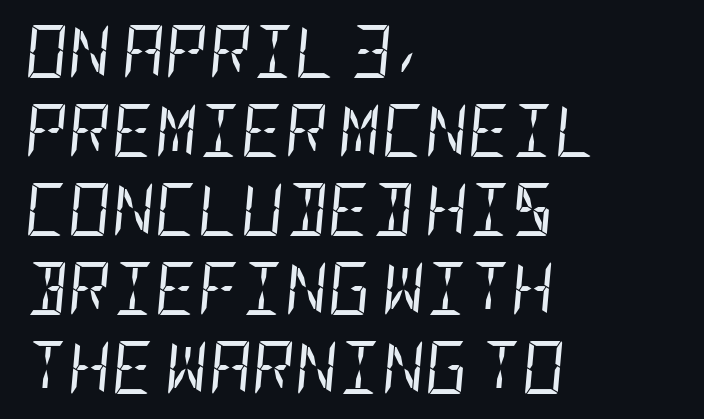
These lines keep a tight, regular rhythm from letter to letter. Characters are canted at an angle relative to the baseline's perpendicular. These lines sit exactly where default settings would place them. The foot of each line stays bare and open. This sample is left-justified, so line endings fall wherever the words run out.
